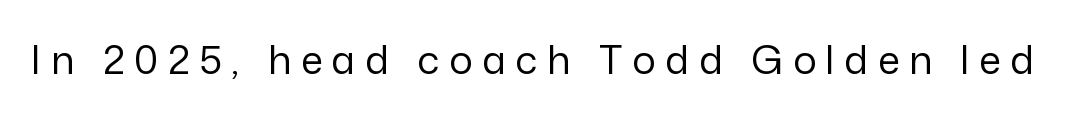
The image shows 39 px regular-weight sans-serif type, upright; set unusually wide letter spacing (+0.25 em), not underlined; low stroke contrast and a medium x-height.
